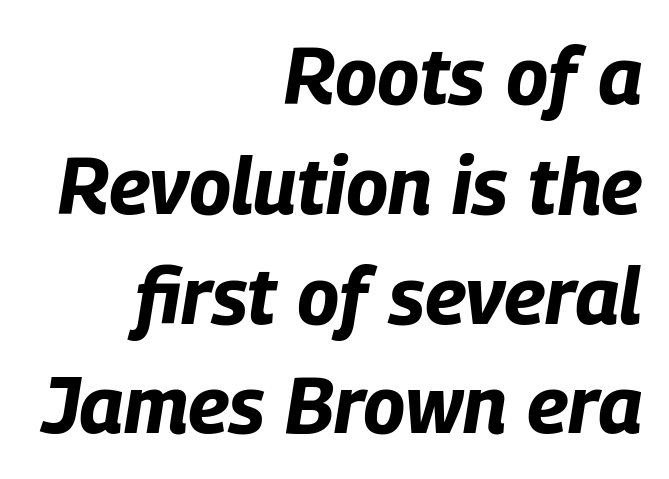
The image shows 79 px bold, condensed type, italic (leaning right); set right-aligned, normal line spacing (1.39x), normal letter spacing, not underlined; low stroke contrast and a large x-height.
